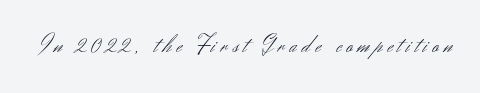
{"bold": "no", "underline": "no", "letter_spacing": "wide", "letter_spacing_em": 0.22, "glyph_px": 24}
